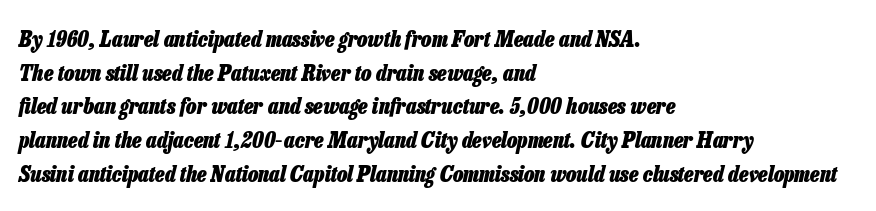
The image shows 22 px bold type, italic (leaning right); set left-aligned, normal line spacing (1.53x), normal letter spacing, not underlined.
